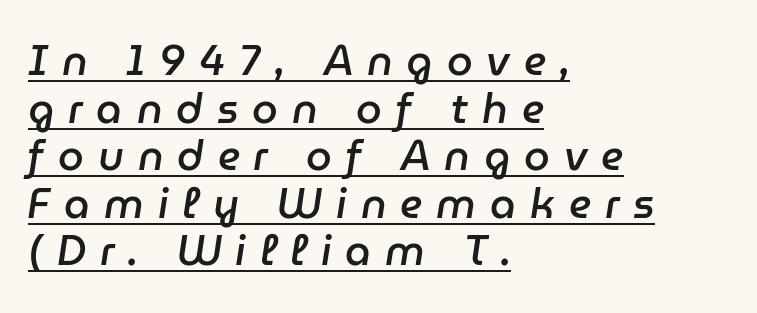
The image shows 41 px semibold type, italic (leaning right); set left-aligned, line spacing 1.16x, unusually wide letter spacing (+0.34 em), underlined; low stroke contrast and a medium x-height.
